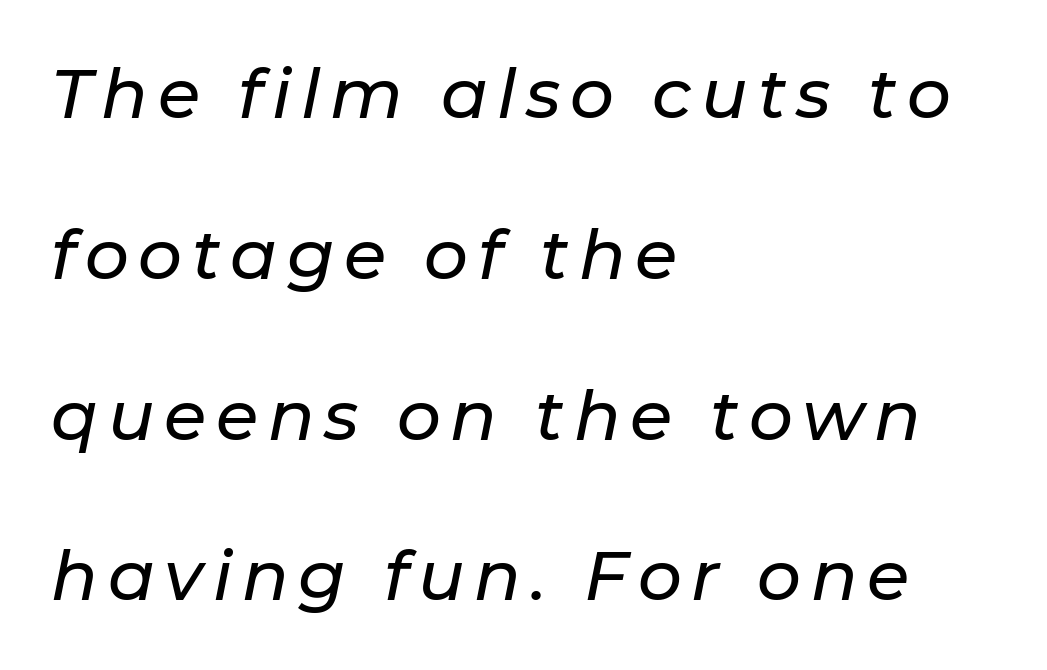
The image shows 69 px text type, italic (leaning right); set left-aligned, loose line spacing (2.33x), not underlined; low stroke contrast and a medium x-height.
